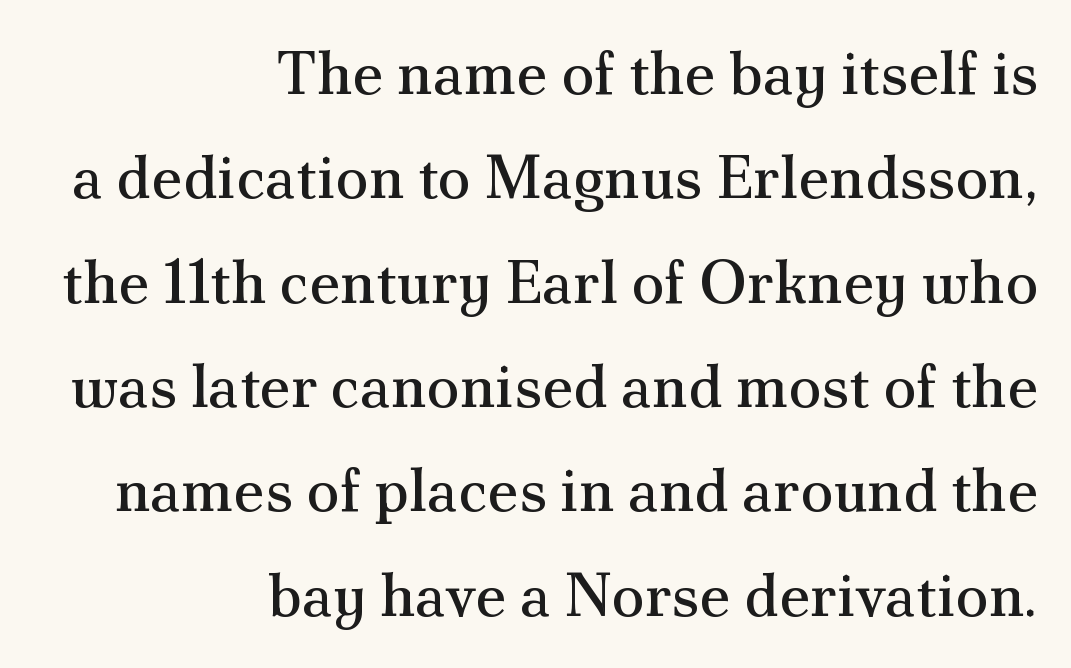
Q: Is the text bold? A: No.
Q: Is the text italic (slanted)? A: No, it is upright.
Q: Is the typeface a serif or a sans-serif typeface? A: Serif.
Q: Is the text underlined? A: No.
Q: How is the paragraph aligned? A: Right-aligned.
Q: Is the spacing between letters normal or unusually wide? A: Normal.
Q: Width (condensed, normal, or wide)? A: Normal.
Q: Stroke contrast? A: Medium.
Q: x-height? A: Small.
Q: Monospaced? A: No.
